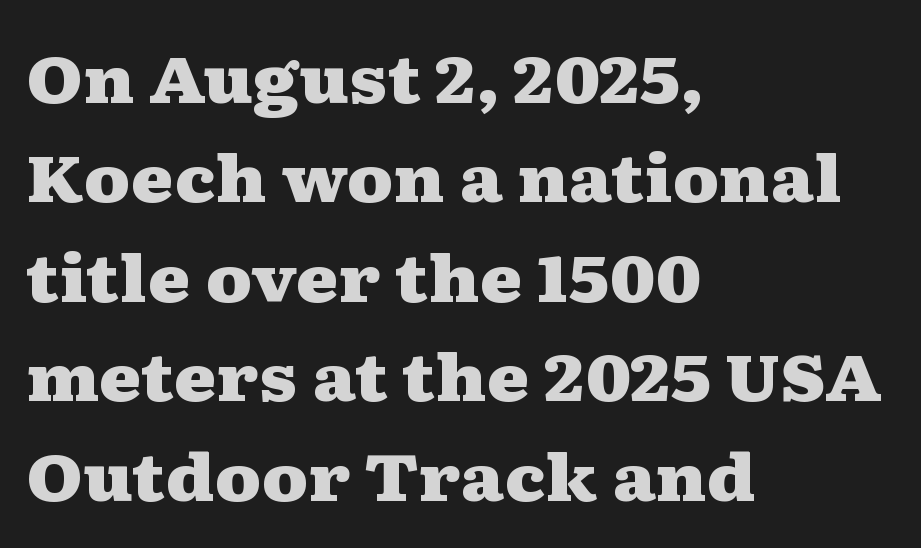
{"serif": "yes", "italic": "no", "bold": "yes", "weight": "heavy", "width": "wide", "stroke_contrast": "medium", "x_height": "medium", "monospaced": "no", "underline": "no", "align": "left", "line_spacing": "normal", "line_spacing_ratio": 1.53, "letter_spacing": "normal", "letter_spacing_em": 0.0, "glyph_px": 65}
